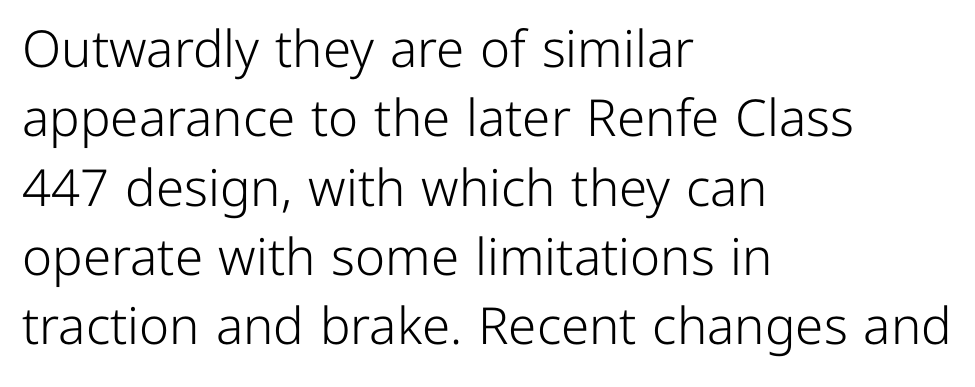
The setting favours the left margin, as ordinary paragraphs usually do. Here the designer chose a conventional face with non-uniform glyph widths. Anything drawn beneath the words? Only blank space. The typeface has the unassuming heft of standard copy or less.
